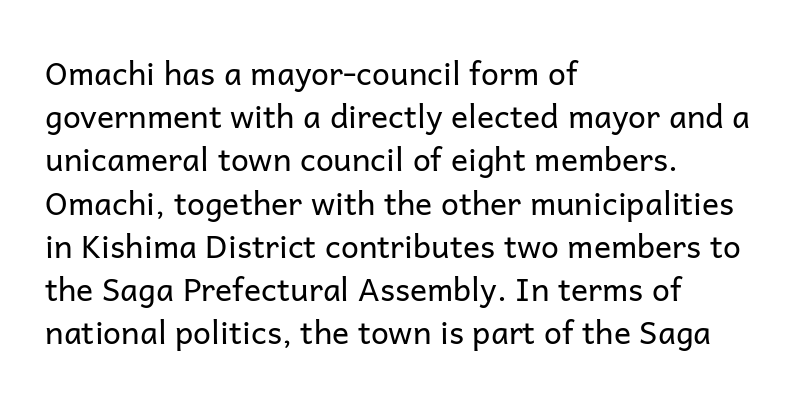
Q: Is the text bold? A: No.
Q: Is the text italic (slanted)? A: No, it is upright.
Q: Is the typeface a serif or a sans-serif typeface? A: Sans-serif.
Q: Is the text underlined? A: No.
Q: How is the paragraph aligned? A: Left-aligned.
Q: Is the spacing between letters normal or unusually wide? A: Normal.
Q: Is the spacing between lines tight, normal or loose? A: Normal.
Q: Width (condensed, normal, or wide)? A: Normal.
Q: Stroke contrast? A: Low.
Q: x-height? A: Medium.
Q: Monospaced? A: No.
